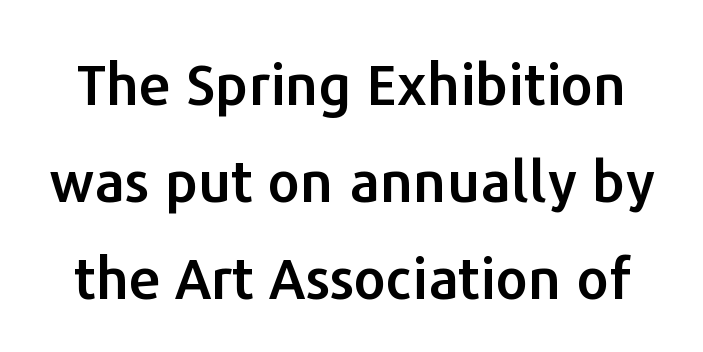
Q: Is the text italic (slanted)? A: No, it is upright.
Q: Is the typeface a serif or a sans-serif typeface? A: Sans-serif.
Q: Is the text underlined? A: No.
Q: Is the spacing between letters normal or unusually wide? A: Normal.
Q: Is the spacing between lines tight, normal or loose? A: Normal.
Q: Width (condensed, normal, or wide)? A: Normal.
Q: Stroke contrast? A: Low.
Q: x-height? A: Medium.
Q: Monospaced? A: No.
